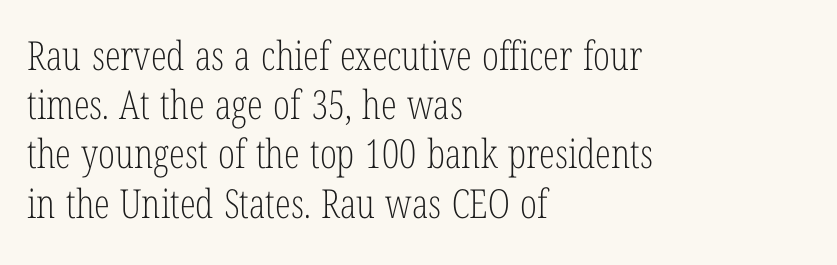
Q: Is the text bold? A: No.
Q: Is the text italic (slanted)? A: No, it is upright.
Q: Is the typeface a serif or a sans-serif typeface? A: Serif.
Q: Is the text underlined? A: No.
Q: How is the paragraph aligned? A: Left-aligned.
Q: Is the spacing between letters normal or unusually wide? A: Normal.
Q: Width (condensed, normal, or wide)? A: Condensed.
Q: Stroke contrast? A: Low.
Q: x-height? A: Medium.
Q: Monospaced? A: No.
